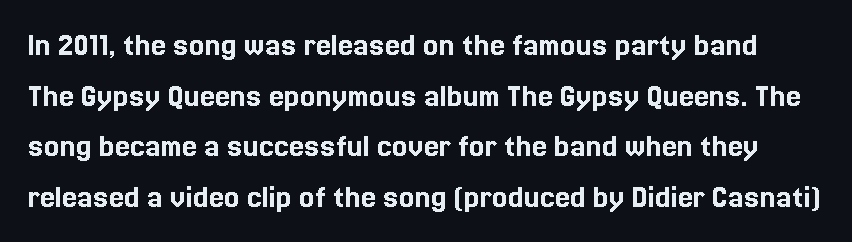
The image shows 34 px text type, upright; set normal line spacing (1.49x), normal letter spacing, not underlined; a medium x-height.
